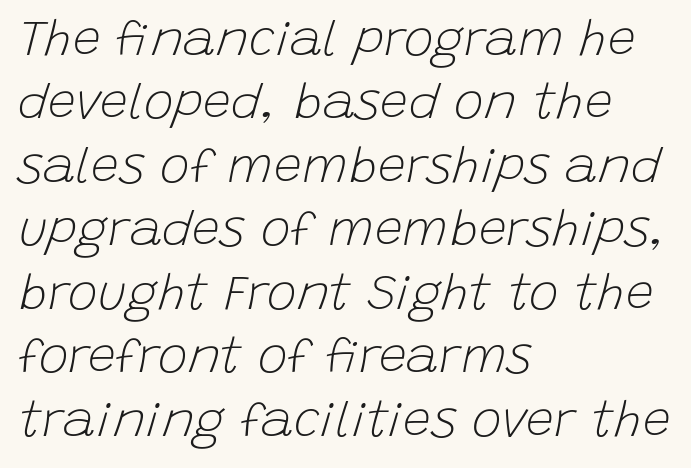
Q: Is the text bold? A: No.
Q: Is the text italic (slanted)? A: Yes, it leans right by about 15 degrees.
Q: Is the text underlined? A: No.
Q: How is the paragraph aligned? A: Left-aligned.
Q: Is the spacing between letters normal or unusually wide? A: Normal.
Q: Is the spacing between lines tight, normal or loose? A: Normal.
Q: Width (condensed, normal, or wide)? A: Normal.
Q: Stroke contrast? A: Low.
Q: x-height? A: Large.
Q: Monospaced? A: No.
